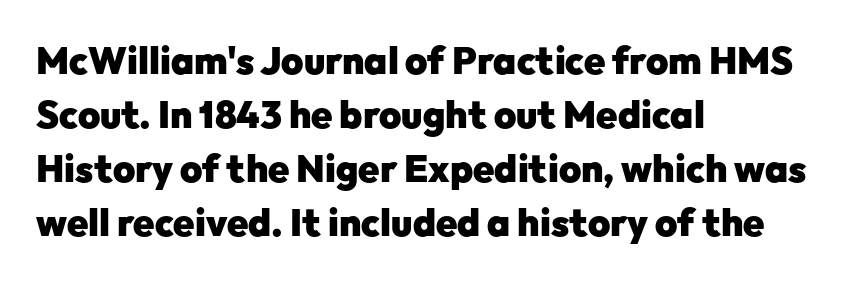
The designer went with a sans here, leaving each stem footless. Every letter is thick-stroked: bold, no question. The type is set solid horizontally, with unmodified tracking. Looks like regular typesetting: each glyph gets only the width it needs.
